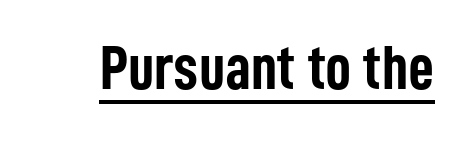
Q: Is the text bold? A: Yes.
Q: Is the text italic (slanted)? A: No, it is upright.
Q: Is the typeface a serif or a sans-serif typeface? A: Sans-serif.
Q: Is the text underlined? A: Yes.
Q: Is the spacing between letters normal or unusually wide? A: Normal.
Q: Width (condensed, normal, or wide)? A: Condensed.
Q: Stroke contrast? A: Low.
Q: x-height? A: Medium.
Q: Monospaced? A: No.
